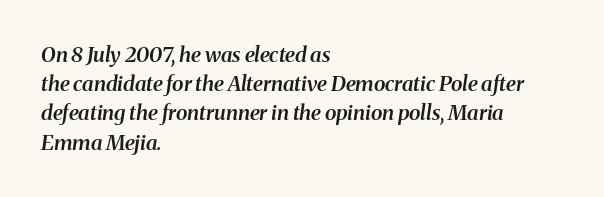
{"italic": "yes", "lean": "right", "slant_degrees": 8, "bold": "semi", "underline": "no", "align": "left", "line_spacing": "normal", "line_spacing_ratio": 1.39, "letter_spacing": "normal", "letter_spacing_em": 0.0, "glyph_px": 21}
